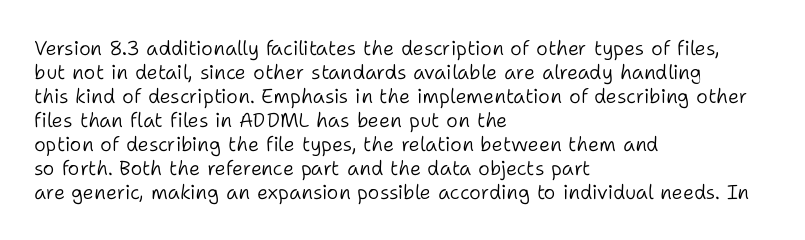
{"italic": "no", "bold": "no", "underline": "no", "align": "left", "line_spacing_ratio": 1.2, "letter_spacing": "normal", "letter_spacing_em": 0.0, "glyph_px": 20}
